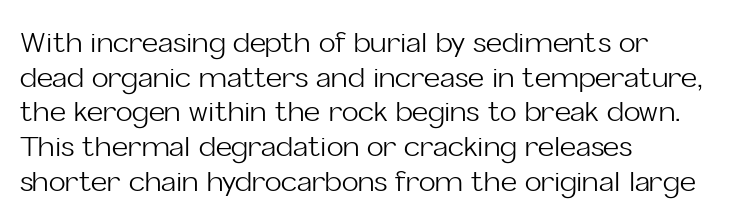
The image shows 28 px light sans-serif type, upright; set left-aligned, line spacing 1.24x, normal letter spacing, not underlined; low stroke contrast and a medium x-height.
